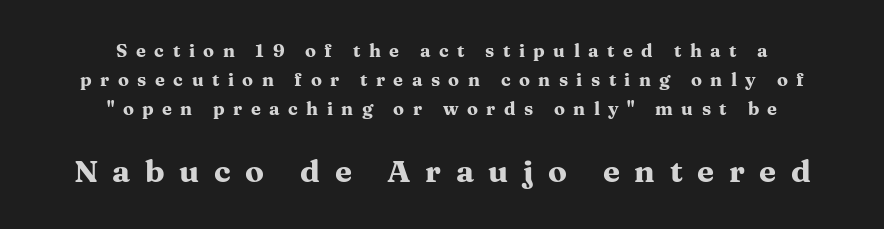
Is the block centered? Yes — each line is placed symmetrically about the middle. Varying glyph widths throughout — classic text-font behaviour. The axis of the letterforms is exactly vertical. The specimen omits any rule beneath the text block's lines.
